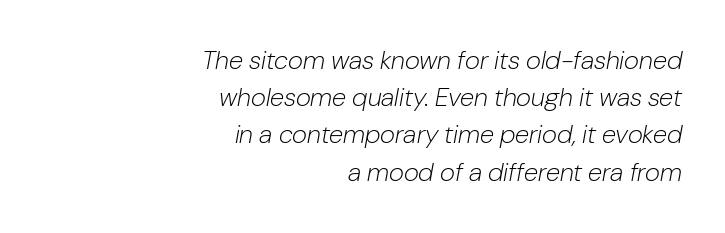
Q: Is the text bold? A: No.
Q: Is the text italic (slanted)? A: Yes, it leans right by about 10 degrees.
Q: Is the text underlined? A: No.
Q: How is the paragraph aligned? A: Right-aligned.
Q: Is the spacing between letters normal or unusually wide? A: Normal.
Q: Is the spacing between lines tight, normal or loose? A: Normal.
